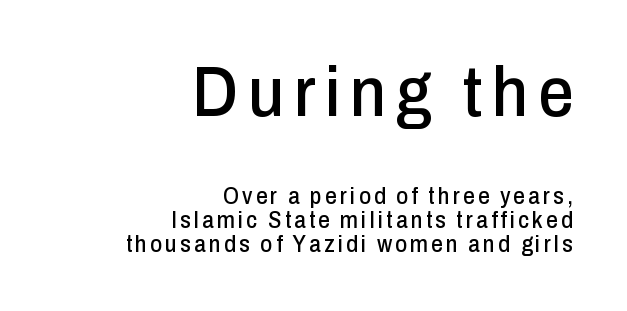
The image shows 70 px condensed sans-serif type, upright; set right-aligned, tight line spacing (1.04x), not underlined; the first (top) block is 3.04x larger; low stroke contrast and a medium x-height.
